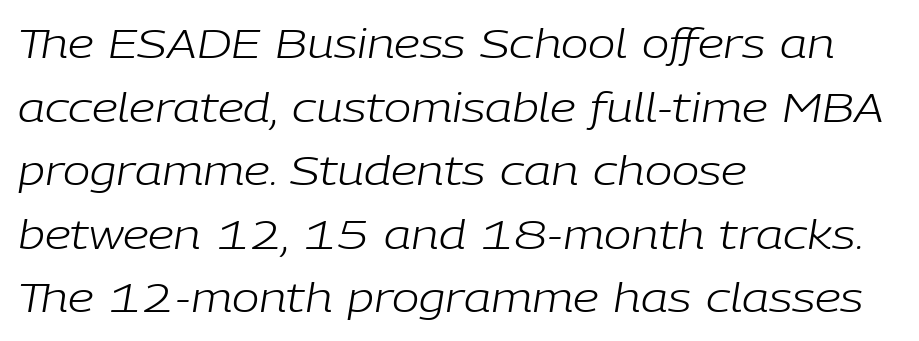
The image shows 41 px light type, italic (leaning right); set left-aligned, normal line spacing (1.55x), normal letter spacing, not underlined; low stroke contrast and a medium x-height.
